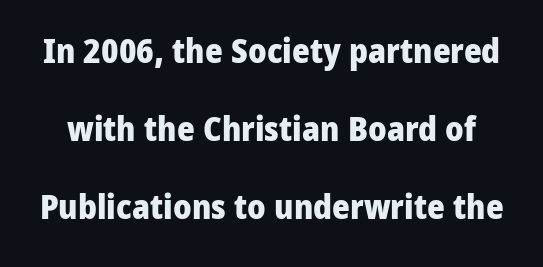
{"serif": "no", "italic": "no", "bold": "yes", "weight": "heavy", "width": "normal", "stroke_contrast": "low", "x_height": "medium", "monospaced": "no", "underline": "no", "line_spacing": "loose", "line_spacing_ratio": 2.3, "letter_spacing": "normal", "letter_spacing_em": 0.0, "glyph_px": 34}
